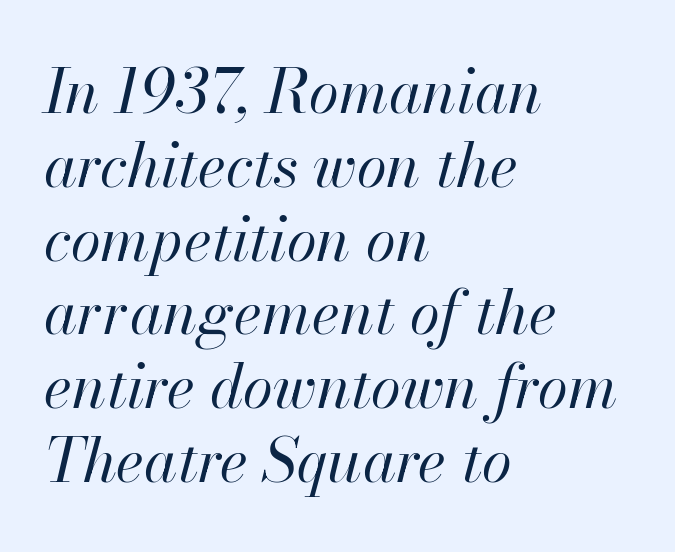
The image shows 61 px regular-weight type, italic (leaning right); set left-aligned, line spacing 1.21x, normal letter spacing, not underlined; high stroke contrast and a small x-height.
